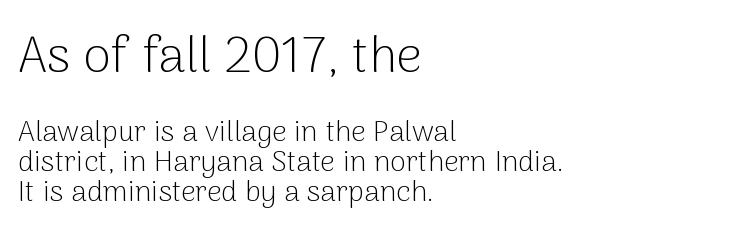
Does the bottom block carry the larger type? No, the top block does. Is the block centered? No — it sits flush against the left margin. Beneath every word, the page is bare. The strokes carry an ordinary text weight at most.
